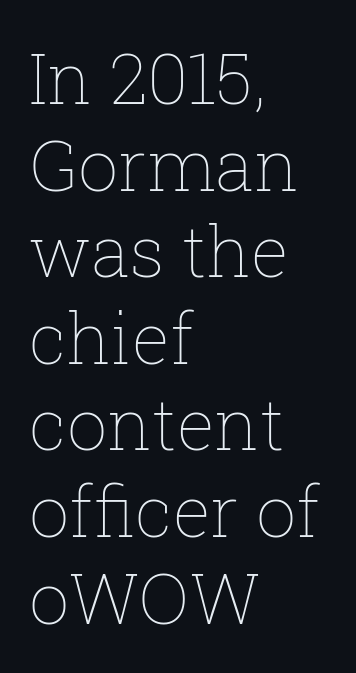
{"italic": "no", "bold": "no", "weight": "thin", "width": "normal", "stroke_contrast": "low", "x_height": "medium", "monospaced": "no", "underline": "no", "align": "left", "line_spacing_ratio": 1.22, "letter_spacing": "normal", "letter_spacing_em": 0.0, "glyph_px": 71}
